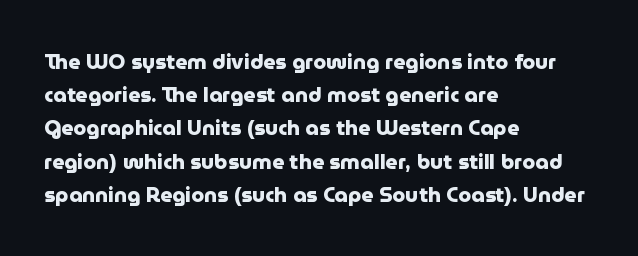
The font is running at its bold setting. Letters rest on an invisible, unmarked baseline. Students, note that the glyphs here touch the page at normal intervals. The rendering anchors every line to the left-hand side.
